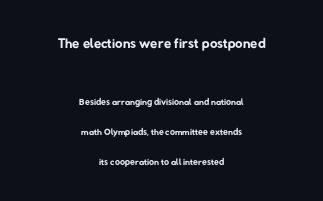
One glance says open: line gaps are wider than usual. No letter is thick-stroked: the sample isn't bold. This layout puts the oversized block above and the modest block below. Is the letter spacing exaggerated? No — it looks like the ordinary default. The paragraph shown floats in the horizontal middle.
